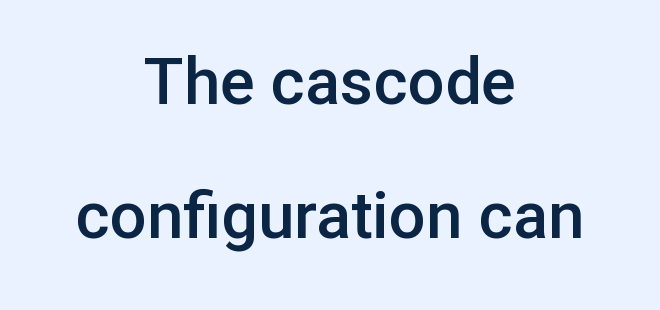
If you folded the block vertically in half, each line would mirror itself in length. Characters follow at the spacing the type designer built in. The passage shown is semibold, sitting just below true bold. The letters advance in unequal steps, a hallmark of proportional type.
